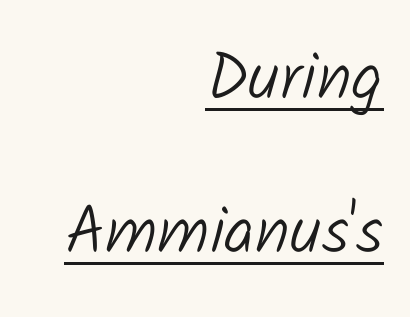
The image shows 67 px light sans-serif type; set right-aligned, loose line spacing (2.3x), normal letter spacing, underlined; low stroke contrast and a medium x-height.
